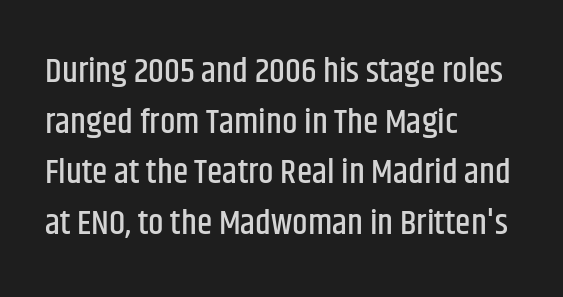
Q: Is the text italic (slanted)? A: No, it is upright.
Q: Is the typeface a serif or a sans-serif typeface? A: Sans-serif.
Q: Is the text underlined? A: No.
Q: How is the paragraph aligned? A: Left-aligned.
Q: Is the spacing between letters normal or unusually wide? A: Normal.
Q: Is the spacing between lines tight, normal or loose? A: Normal.
Q: Width (condensed, normal, or wide)? A: Condensed.
Q: Stroke contrast? A: Low.
Q: x-height? A: Large.
Q: Monospaced? A: No.
